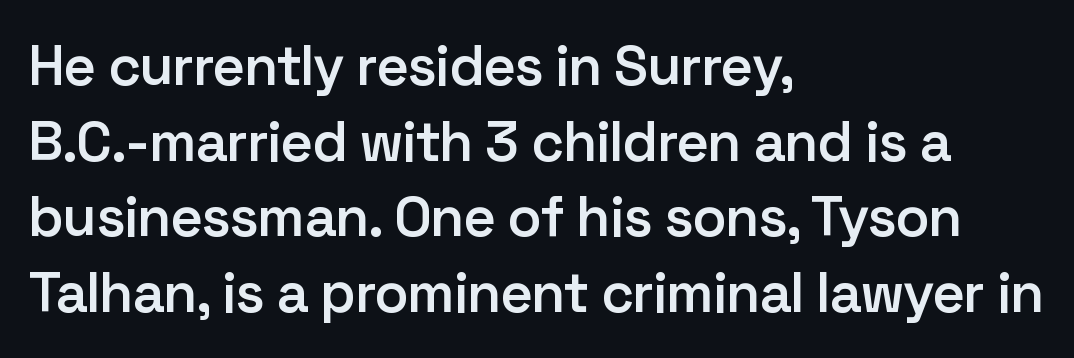
The image shows 56 px semibold sans-serif type, upright; set left-aligned, normal line spacing (1.35x), normal letter spacing, not underlined; low stroke contrast and a medium x-height.
